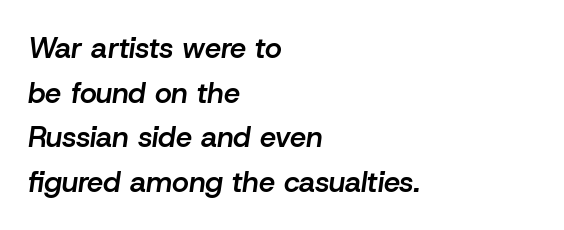
The image shows 29 px semibold type, italic (leaning right); set left-aligned, normal line spacing (1.54x), normal letter spacing, not underlined; low stroke contrast and a medium x-height.
